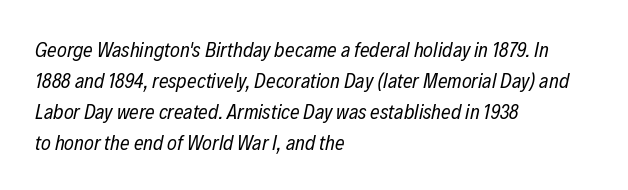
Anything drawn beneath the words? Only blank space. Leftover space on each line is placed entirely after the last word. These glyphs show unthickened strokes, regular width or finer. Quick note: interline space is typical. The horizontal fit of the characters is conventional and even. These lines were composed using italics.
